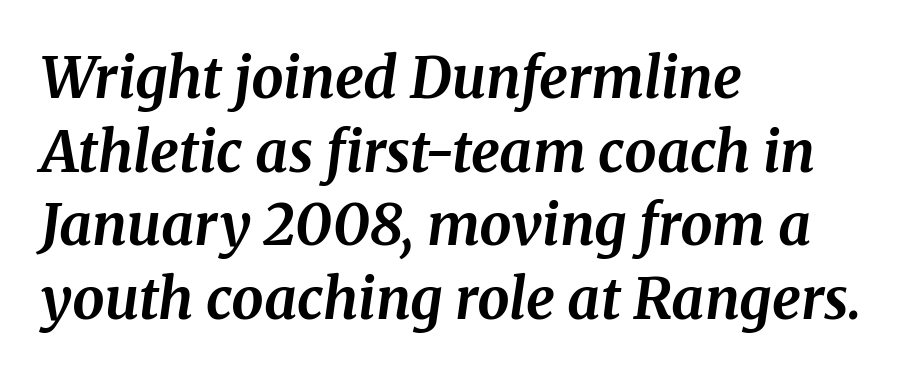
The image shows 57 px bold serif type, italic (leaning right); set left-aligned, normal line spacing (1.29x), normal letter spacing, not underlined; medium stroke contrast and a medium x-height.
